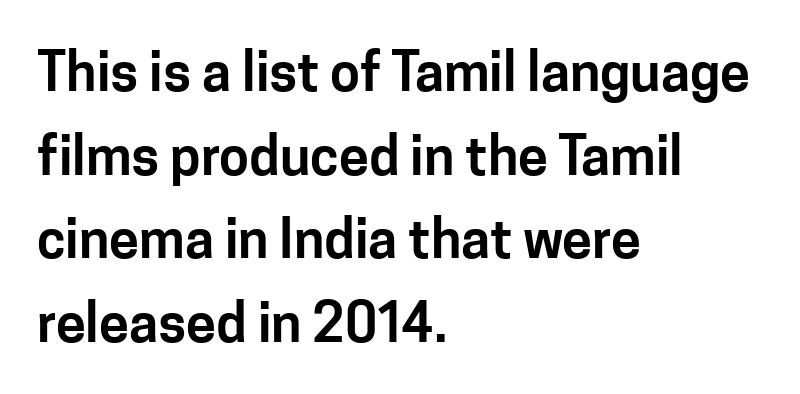
The image shows 54 px sans-serif type, upright; set left-aligned, normal line spacing (1.55x), normal letter spacing, not underlined; low stroke contrast and a medium x-height.
